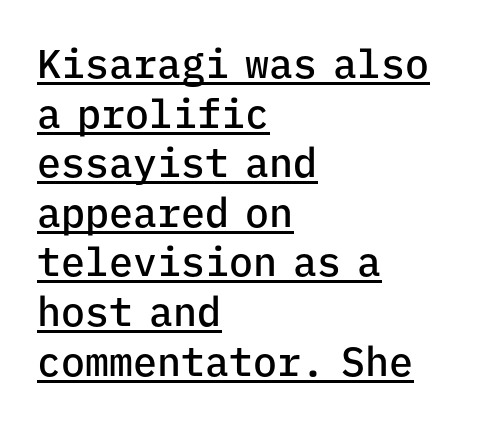
Every stem runs plumb, perpendicular to the baseline. Short and long lines alike share a common starting point at left. What stands out about the letter spacing? Nothing — it is the standard amount. The letters march in equal steps, a hallmark of fixed-pitch type. Typesetter's note: demi weight, one step under bold.
